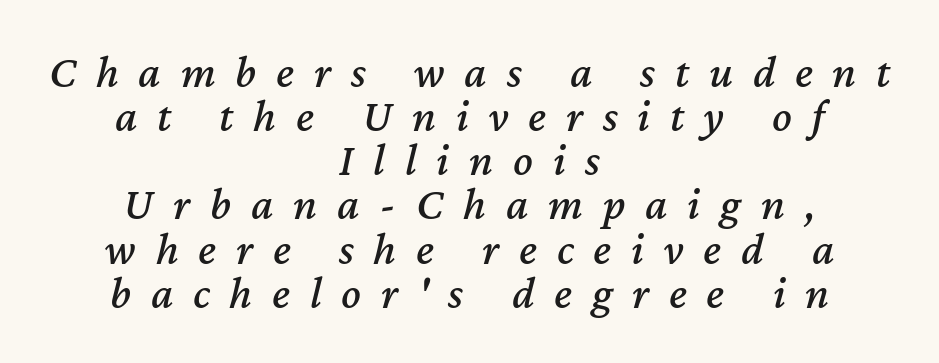
{"italic": "yes", "lean": "right", "slant_degrees": 12, "width": "normal", "stroke_contrast": "medium", "x_height": "medium", "monospaced": "no", "underline": "no", "align": "center", "line_spacing": "tight", "line_spacing_ratio": 0.96, "letter_spacing": "wide", "letter_spacing_em": 0.43, "glyph_px": 46}
